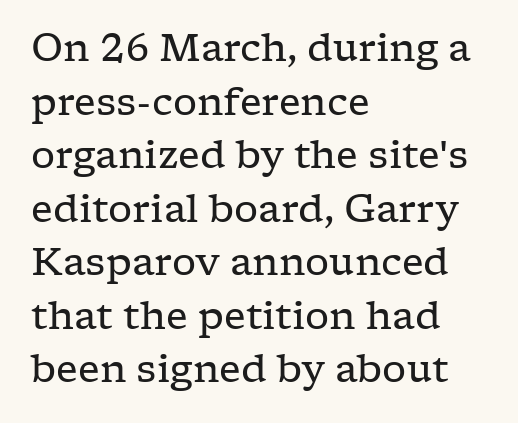
The image shows 38 px regular-weight, wide serif type, upright; set left-aligned, normal line spacing (1.41x), normal letter spacing, not underlined; low stroke contrast and a medium x-height.
